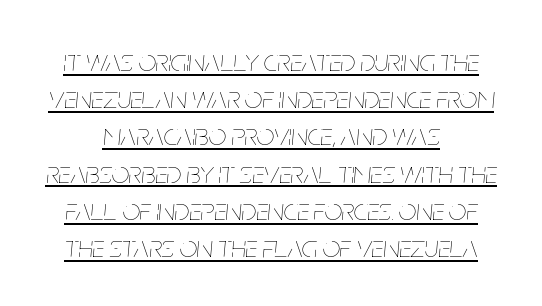
The horizontal fit of the characters is conventional and even. The strokes are not fattened; the text isn't bold. Think of a printed novel: that variable character pitch is what you see here. Compared with a flush-left layout, this one balances lines on the center instead. Rendered with sloped, italic letterforms. Students, observe the line beneath the letters — that is underlining.
